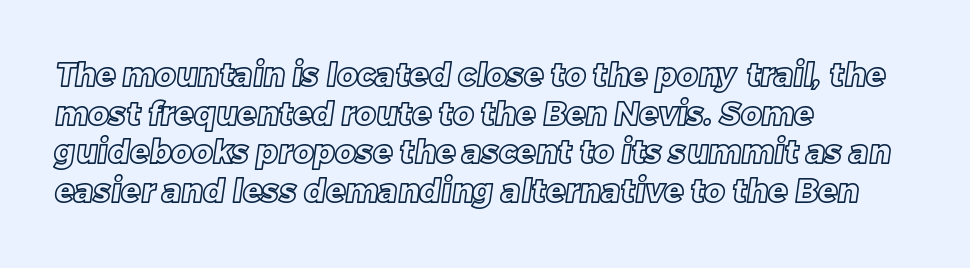
Q: Is the text underlined? A: No.
Q: How is the paragraph aligned? A: Left-aligned.
Q: Is the spacing between letters normal or unusually wide? A: Normal.
Q: Width (condensed, normal, or wide)? A: Normal.
Q: x-height? A: Large.
Q: Monospaced? A: No.
